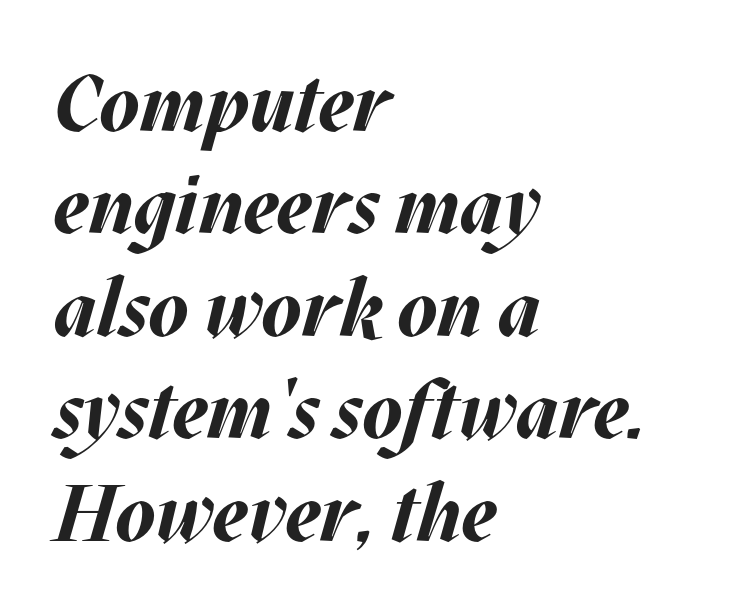
Q: Is the text bold? A: Yes.
Q: Is the text italic (slanted)? A: Yes, it leans right by about 17 degrees.
Q: Is the text underlined? A: No.
Q: How is the paragraph aligned? A: Left-aligned.
Q: Is the spacing between letters normal or unusually wide? A: Normal.
Q: Is the spacing between lines tight, normal or loose? A: Normal.
Q: Width (condensed, normal, or wide)? A: Normal.
Q: Stroke contrast? A: Medium.
Q: x-height? A: Large.
Q: Monospaced? A: No.
